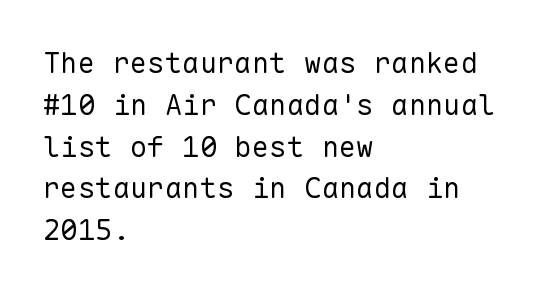
The image shows 29 px regular-weight sans-serif type, upright, monospaced; set left-aligned, normal line spacing (1.44x), normal letter spacing, not underlined; low stroke contrast and a medium x-height.
